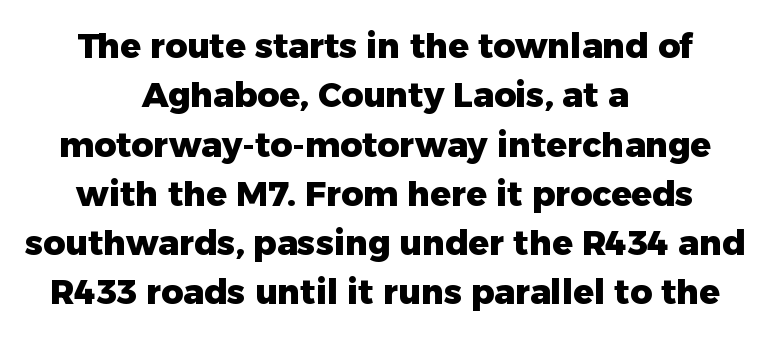
Q: Is the text bold? A: Yes.
Q: Is the text italic (slanted)? A: No, it is upright.
Q: Is the typeface a serif or a sans-serif typeface? A: Sans-serif.
Q: Is the text underlined? A: No.
Q: How is the paragraph aligned? A: Centered.
Q: Is the spacing between letters normal or unusually wide? A: Normal.
Q: Is the spacing between lines tight, normal or loose? A: Normal.
Q: Width (condensed, normal, or wide)? A: Normal.
Q: Stroke contrast? A: Low.
Q: x-height? A: Medium.
Q: Monospaced? A: No.
